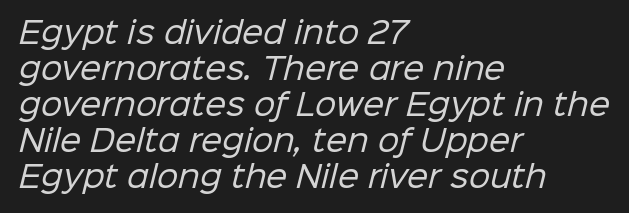
Q: Is the text bold? A: No.
Q: Is the typeface a serif or a sans-serif typeface? A: Sans-serif.
Q: Is the text underlined? A: No.
Q: How is the paragraph aligned? A: Left-aligned.
Q: Is the spacing between letters normal or unusually wide? A: Normal.
Q: Width (condensed, normal, or wide)? A: Normal.
Q: Stroke contrast? A: Low.
Q: x-height? A: Medium.
Q: Monospaced? A: No.
